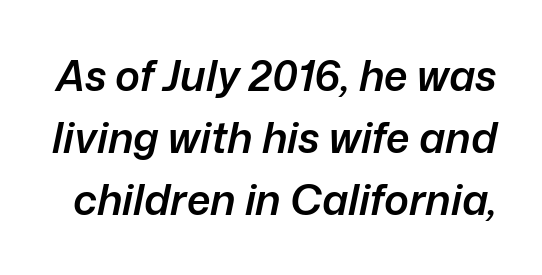
The image shows 42 px semibold type, italic (leaning right); set normal line spacing (1.48x), normal letter spacing, not underlined; low stroke contrast and a medium x-height.
